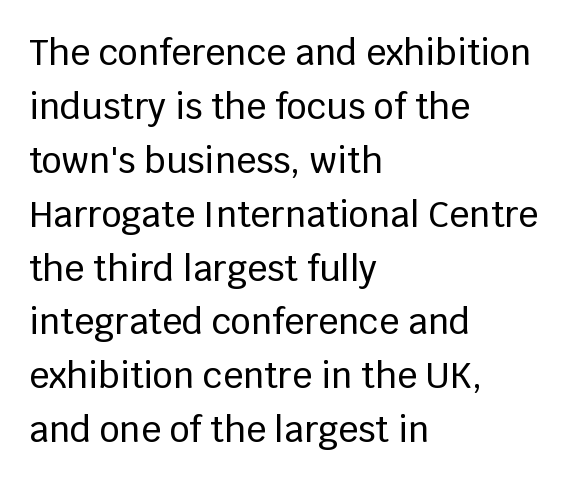
The image shows 35 px sans-serif type, upright; set left-aligned, normal line spacing (1.54x), normal letter spacing, not underlined; low stroke contrast and a large x-height.
